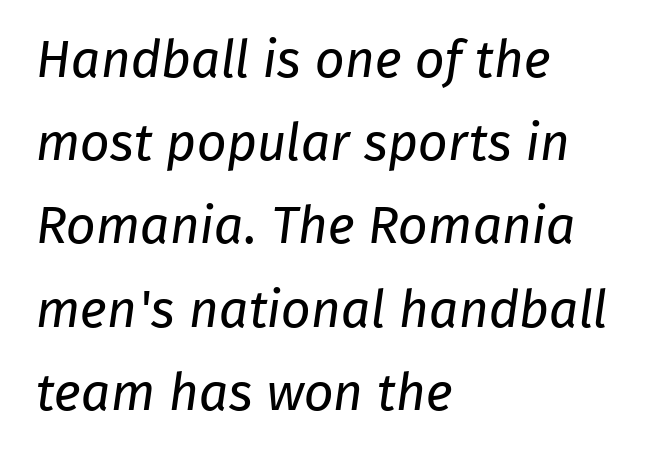
The strip under each line holds only bare page. The weight tops out at a normal text grade. The rendering uses natural spacing where letterforms have individual widths. Unlike a traditional serif, this face leaves its strokes unadorned.
